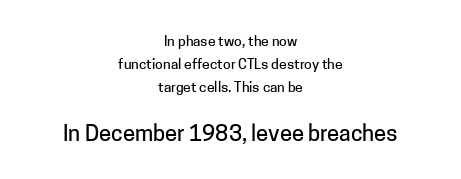
Q: Is the text italic (slanted)? A: No, it is upright.
Q: Is the text underlined? A: No.
Q: How is the paragraph aligned? A: Centered.
Q: Is the spacing between letters normal or unusually wide? A: Normal.
Q: Is the spacing between lines tight, normal or loose? A: Normal.
Q: Which block of text is set in a larger size, the first (top) or the second (bottom)? A: The second (bottom) one.
